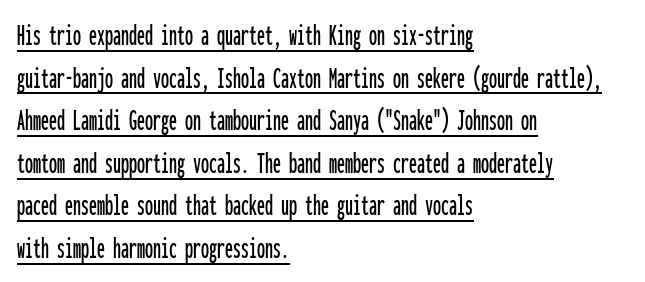
In terms of posture, this sample is upright. The rendered words wear a rule along their underside. Is this a fixed-width face? Yes — each glyph sits in an identical cell. Compared with a centered layout, this one pins lines to the left instead. You could call the tracking neutral — neither tight nor loose. This rendering employs a face without finishing strokes, i.e., a sans-serif.
